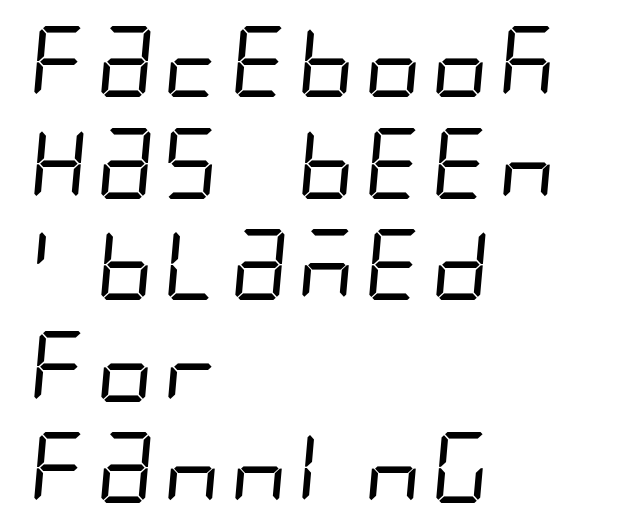
The face used here is a sans, in the tradition of grotesques and geometrics. Successive baselines arrive at the customary interval. Vertical stems look standard width or narrower in stroke. What stands out about the letter spacing? Nothing — it is the standard amount.
